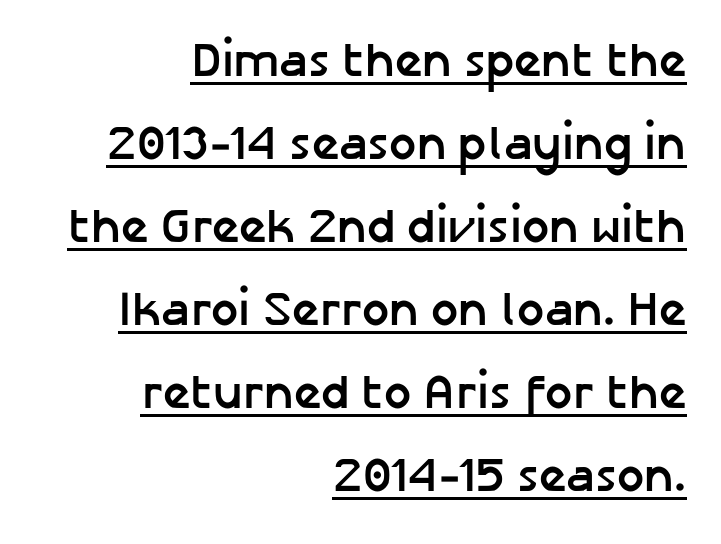
Visually the block forms a straight wall on the right and a jagged coastline on the left. Character widths vary here, with narrow letters taking less room than wide ones. The glyphs have the mass of a bold cut. Does a line run under the words? Yes, clearly. Each word holds together tightly as a unit, with standard inter-letter gaps. Ordinary non-slanted type is in use.
